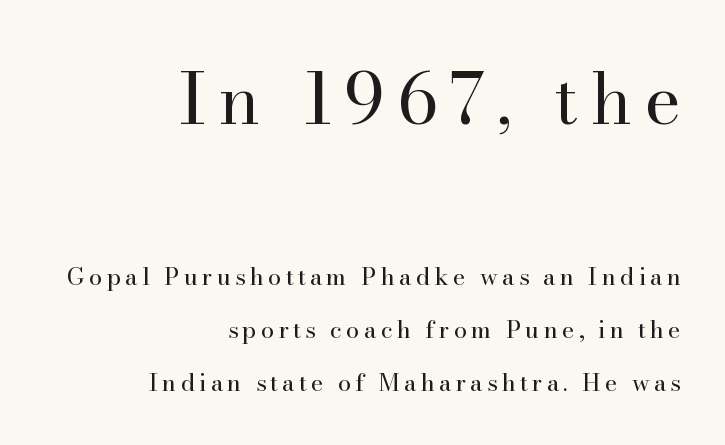
Notice how the stems are strictly vertical — no italics here. The specimen omits any rule beneath the text block's lines. Notice how the passage keeps a crisp vertical edge on the right only. Bigger letters appear in the top chunk; the bottom chunk is reduced. Interline gaps are noticeably wide in this sample.
